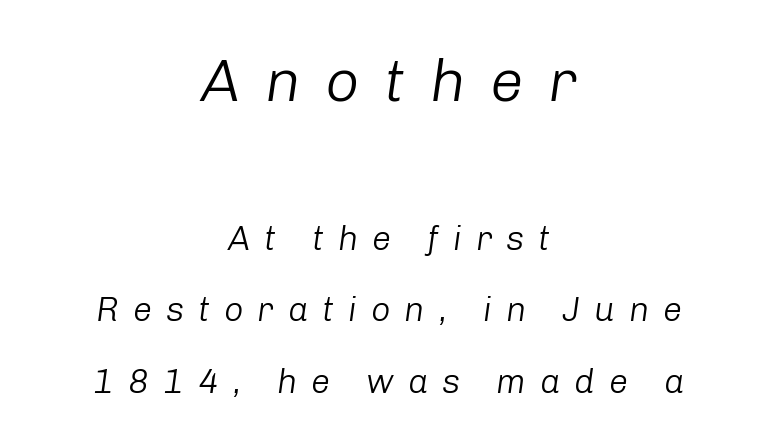
The image shows 60 px light type, italic (leaning right); set centered, loose line spacing (2.1x), unusually wide letter spacing (+0.41 em), not underlined; the first (top) block is 1.76x larger; low stroke contrast and a medium x-height.
